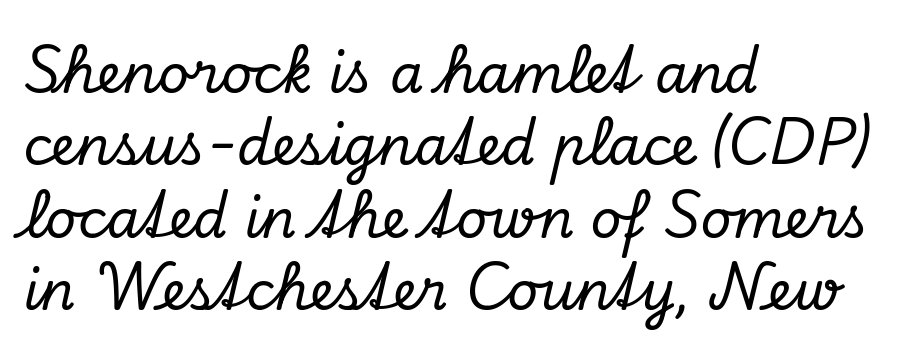
Compared with typical paragraphs, the rows here are spaced about the same. The face used here is rendered with its standard letterfit. The passage is arranged the way most books set body copy — flush left. The font family rendered here belongs to the serif group.
